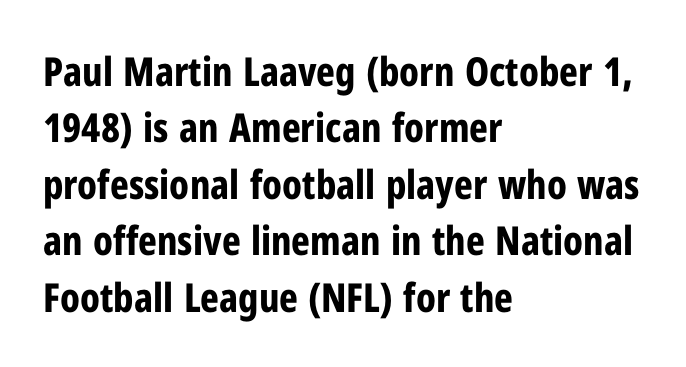
The image shows 40 px bold, condensed sans-serif type, upright; set left-aligned, normal line spacing (1.41x), normal letter spacing, not underlined; low stroke contrast and a medium x-height.
